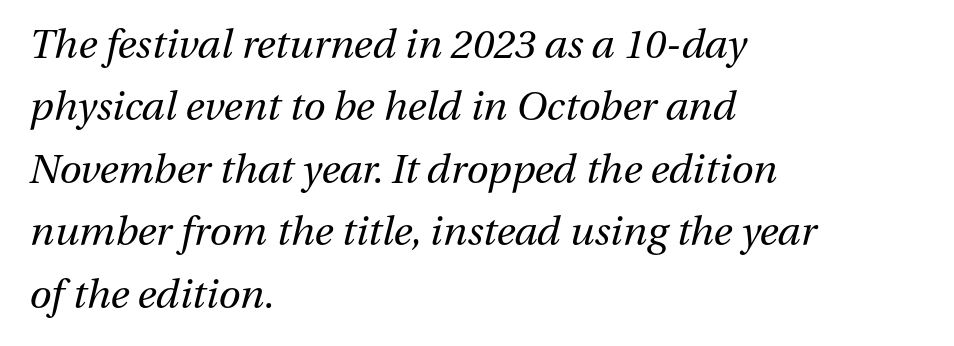
{"italic": "yes", "lean": "right", "slant_degrees": 13, "bold": "no", "weight": "regular", "width": "normal", "stroke_contrast": "medium", "x_height": "medium", "monospaced": "no", "underline": "no", "align": "left", "line_spacing": "normal", "line_spacing_ratio": 1.56, "letter_spacing": "normal", "letter_spacing_em": 0.0, "glyph_px": 40}
